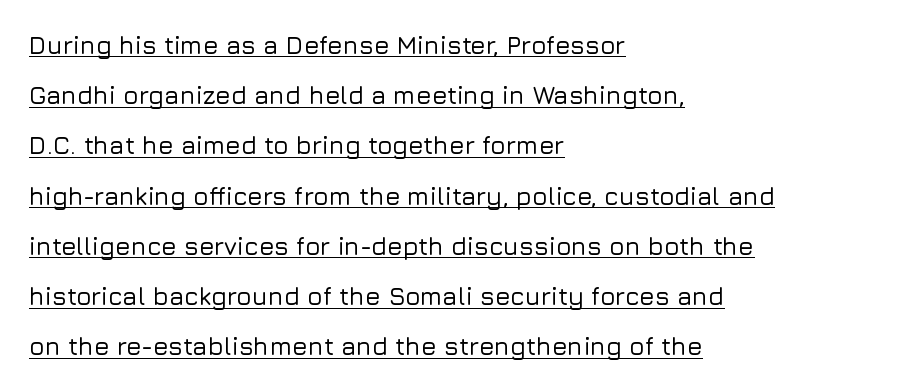
The image shows 25 px text type, upright; set left-aligned, loose line spacing (2.01x), normal letter spacing, underlined.
